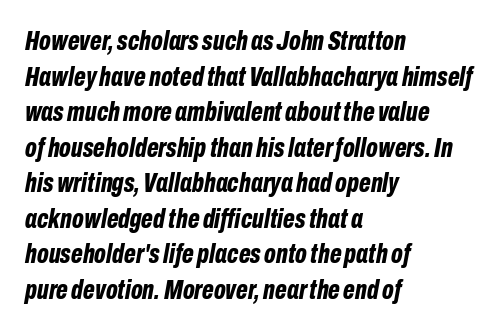
The image shows 28 px bold, condensed type, italic (leaning right); set left-aligned, normal line spacing (1.27x), normal letter spacing, not underlined; low stroke contrast and a medium x-height.
